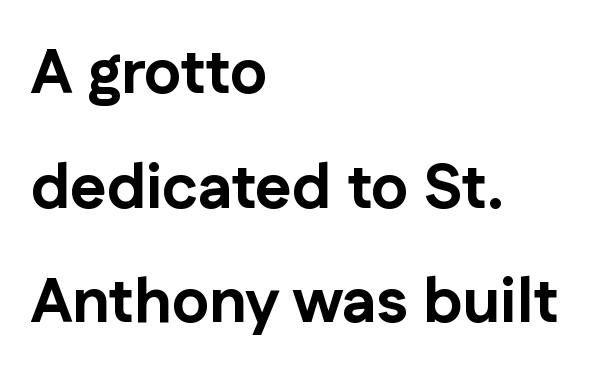
{"serif": "no", "italic": "no", "bold": "yes", "weight": "bold", "width": "normal", "stroke_contrast": "low", "x_height": "medium", "monospaced": "no", "underline": "no", "align": "left", "line_spacing_ratio": 1.85, "letter_spacing": "normal", "letter_spacing_em": 0.0, "glyph_px": 62}
